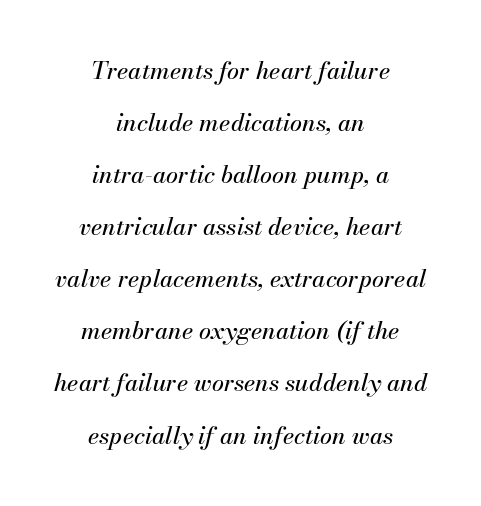
{"italic": "yes", "lean": "right", "slant_degrees": 13, "underline": "no", "align": "center", "line_spacing": "loose", "line_spacing_ratio": 2.17, "letter_spacing": "normal", "letter_spacing_em": 0.0, "glyph_px": 24}
